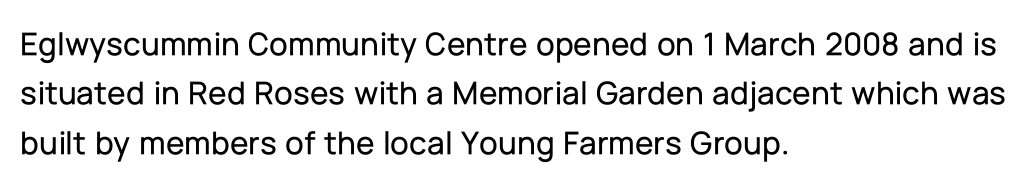
{"serif": "no", "italic": "no", "width": "normal", "stroke_contrast": "low", "x_height": "medium", "monospaced": "no", "underline": "no", "align": "left", "line_spacing": "normal", "line_spacing_ratio": 1.45, "letter_spacing": "normal", "letter_spacing_em": 0.0, "glyph_px": 34}
